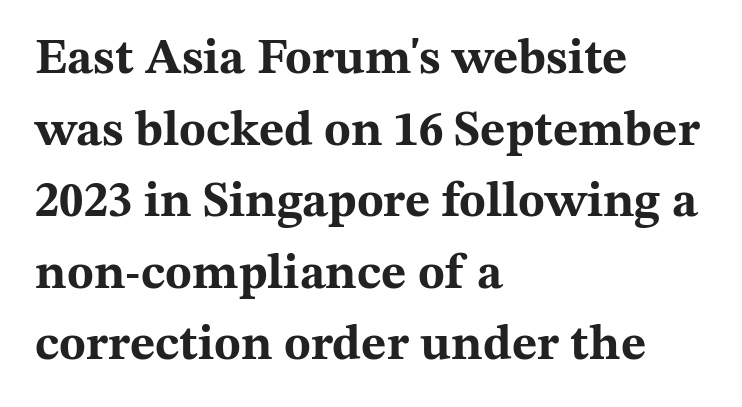
A typesetter would mark this as roman, not italic. A typesetter would call this proportional, since set widths differ per character. Default kerning and tracking; the words read as compact shapes. Regular leading. Small tapered or slab feet sit at the stroke ends, so this counts as serif. Thick stems and heavy bowls — unmistakably bold.
